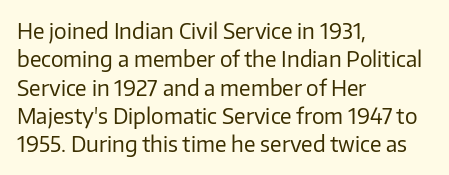
Q: Is the text bold? A: No.
Q: Is the text italic (slanted)? A: No, it is upright.
Q: Is the text underlined? A: No.
Q: How is the paragraph aligned? A: Left-aligned.
Q: Is the spacing between letters normal or unusually wide? A: Normal.
Q: Is the spacing between lines tight, normal or loose? A: Normal.
